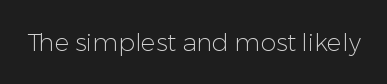
The image shows 25 px text type, upright; set normal letter spacing, not underlined.
